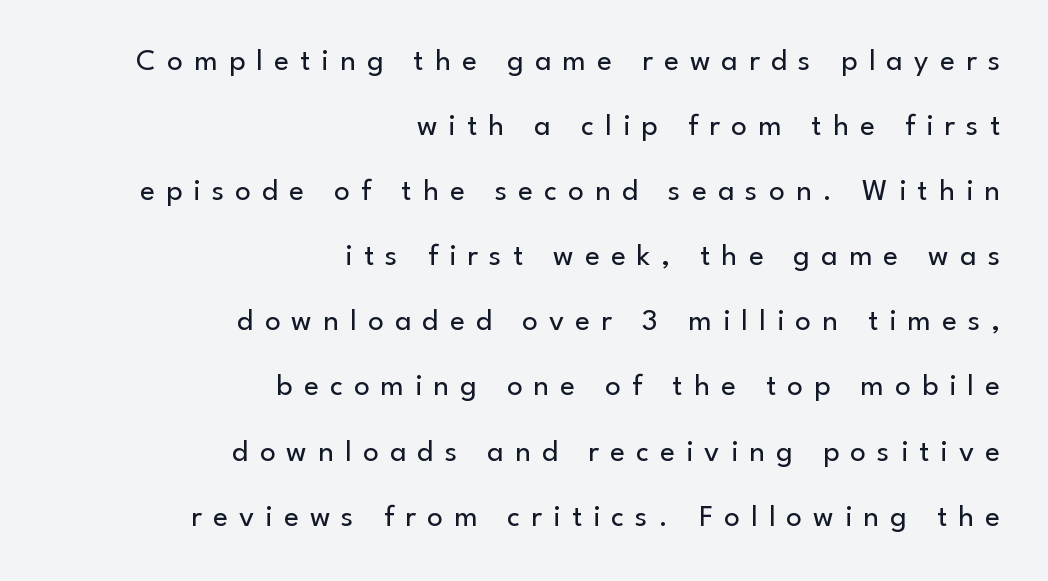
Examine the stroke ends and you'll find no serifs. Summary of vertical rhythm: relaxed, with wide interline spacing. The font's upright variant was chosen for this text. Think of a printed novel: that variable character pitch is what you see here. No letter is thick-stroked: the sample isn't bold.
